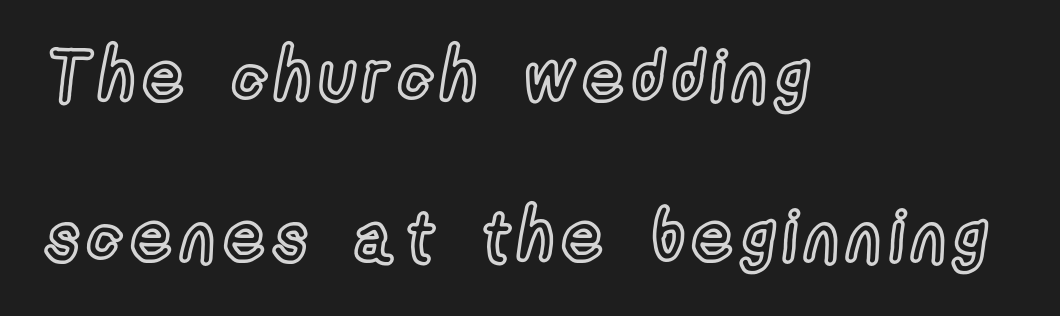
The rendering uses a large line-height, opening up the rows. Casual observation: everything's shoved over to the left. The letters advance in unequal steps, a hallmark of proportional type. Lines of text with bare space underneath.
